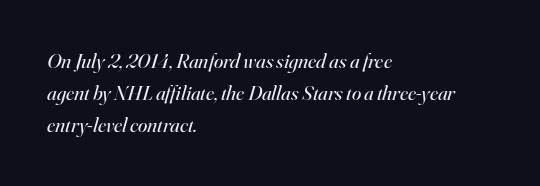
{"italic": "yes", "lean": "right", "slant_degrees": 16, "bold": "no", "underline": "no", "align": "left", "line_spacing": "normal", "line_spacing_ratio": 1.53, "letter_spacing": "normal", "letter_spacing_em": 0.0, "glyph_px": 21}
